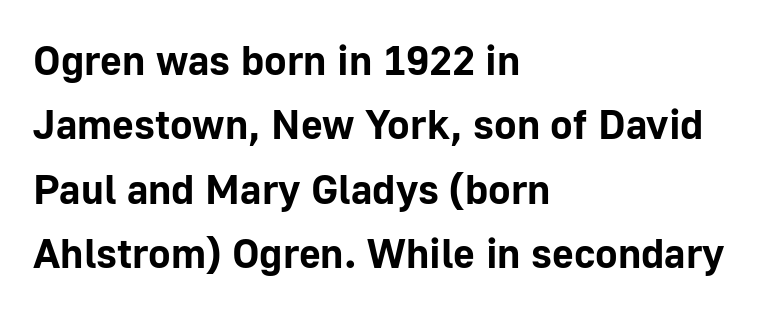
{"serif": "no", "italic": "no", "bold": "yes", "weight": "bold", "width": "normal", "stroke_contrast": "low", "x_height": "medium", "monospaced": "no", "underline": "no", "align": "left", "line_spacing": "normal", "line_spacing_ratio": 1.53, "letter_spacing": "normal", "letter_spacing_em": 0.0, "glyph_px": 42}
